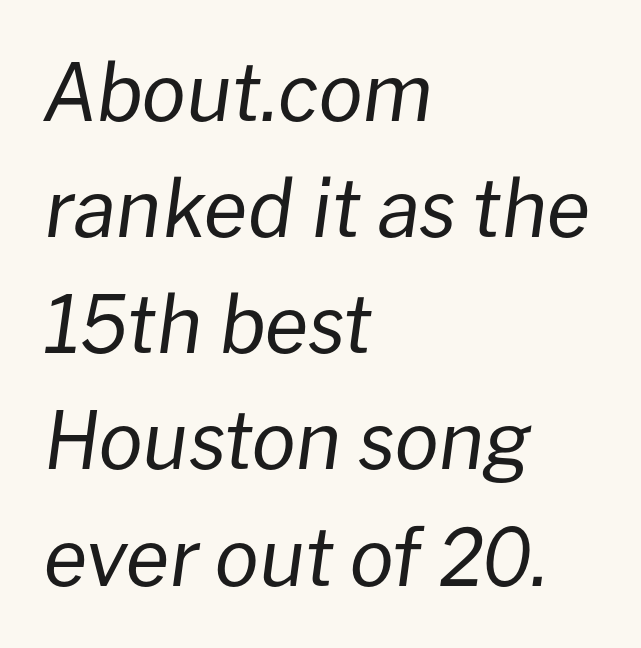
Q: Is the text bold? A: No.
Q: Is the text italic (slanted)? A: Yes, it leans right by about 8 degrees.
Q: Is the text underlined? A: No.
Q: How is the paragraph aligned? A: Left-aligned.
Q: Is the spacing between letters normal or unusually wide? A: Normal.
Q: Is the spacing between lines tight, normal or loose? A: Normal.
Q: Width (condensed, normal, or wide)? A: Normal.
Q: Stroke contrast? A: Low.
Q: x-height? A: Medium.
Q: Monospaced? A: No.
